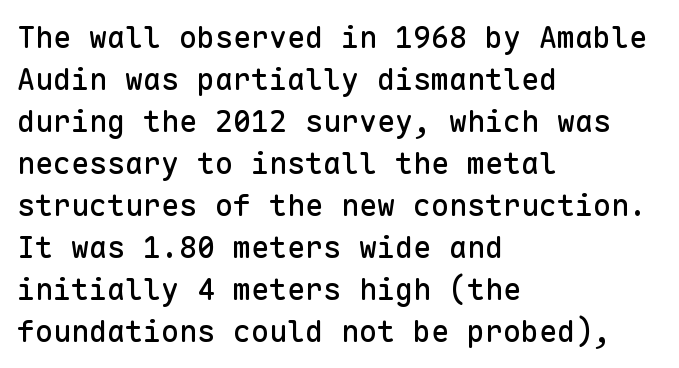
Q: Is the text italic (slanted)? A: No, it is upright.
Q: Is the typeface a serif or a sans-serif typeface? A: Sans-serif.
Q: Is the text underlined? A: No.
Q: How is the paragraph aligned? A: Left-aligned.
Q: Is the spacing between letters normal or unusually wide? A: Normal.
Q: Is the spacing between lines tight, normal or loose? A: Normal.
Q: Width (condensed, normal, or wide)? A: Normal.
Q: Stroke contrast? A: Low.
Q: x-height? A: Medium.
Q: Monospaced? A: Yes.
